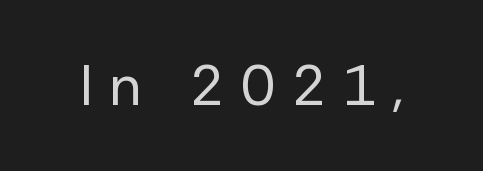
Is this a fixed-width face? No — the glyphs have proportional, varying widths. Nothing sits at the stroke ends, so this counts as sans-serif. The weight tops out at a normal text grade. The axis of the letterforms is exactly vertical. Does extra space separate the letters? Yes, quite a lot of it.
